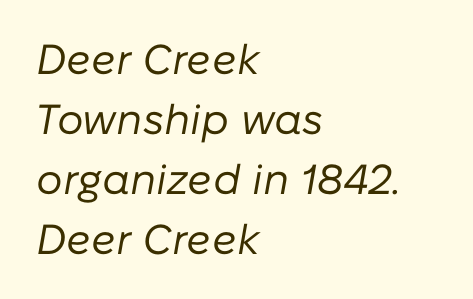
The image shows 42 px regular-weight type, italic (leaning right); set left-aligned, normal line spacing (1.43x), normal letter spacing, not underlined; low stroke contrast and a medium x-height.
